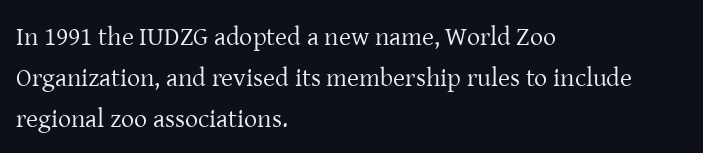
Q: Is the text bold? A: No.
Q: Is the text italic (slanted)? A: No, it is upright.
Q: Is the text underlined? A: No.
Q: How is the paragraph aligned? A: Left-aligned.
Q: Is the spacing between letters normal or unusually wide? A: Normal.
Q: Is the spacing between lines tight, normal or loose? A: Normal.
